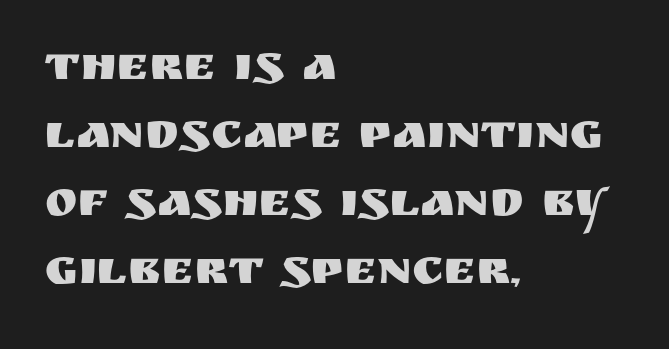
The image shows 49 px sans-serif type, upright; set left-aligned, normal line spacing (1.39x), normal letter spacing, not underlined; medium stroke contrast and a large x-height.
